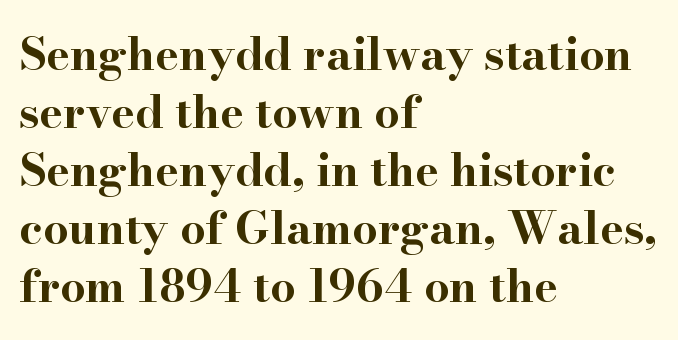
Spacing verdict: proportional, widths tailored to each character. Characters follow at the spacing the type designer built in. Are there feet on the stems? There are — it's a serif. What's the leading like? Ordinary, nothing unusual. Nobody drew a line under any word here.
